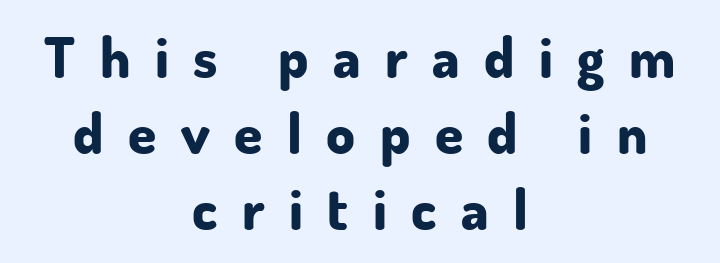
Q: Is the text bold? A: Yes.
Q: Is the text italic (slanted)? A: No, it is upright.
Q: Is the typeface a serif or a sans-serif typeface? A: Sans-serif.
Q: Is the text underlined? A: No.
Q: How is the paragraph aligned? A: Centered.
Q: Is the spacing between letters normal or unusually wide? A: Unusually wide.
Q: Is the spacing between lines tight, normal or loose? A: Normal.
Q: Width (condensed, normal, or wide)? A: Normal.
Q: Stroke contrast? A: Low.
Q: x-height? A: Small.
Q: Monospaced? A: No.
